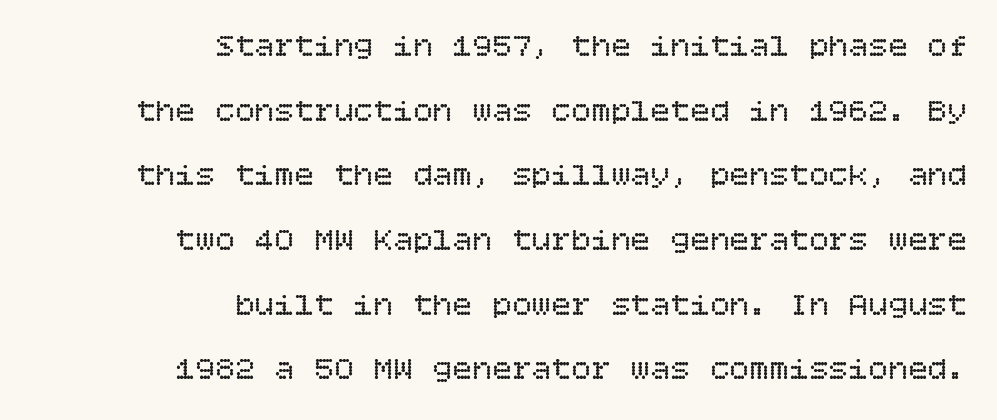
Between one letter and the next there's only the usual sliver of space. The weight would be labelled regular, book, light, or lighter still. The rendering anchors every line to the right-hand side. These lines were composed using upright roman letters. If you measured baseline to baseline, you'd find a long distance.
